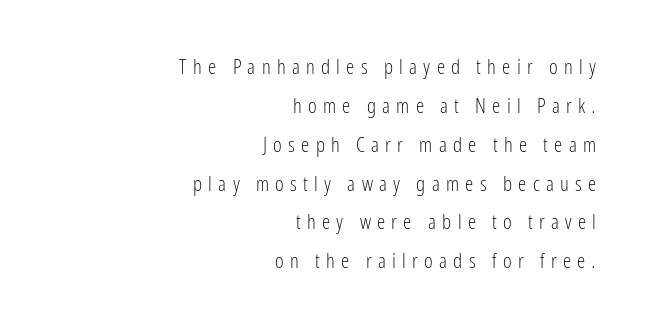
{"italic": "no", "bold": "no", "underline": "no", "align": "right", "line_spacing_ratio": 1.85, "letter_spacing": "wide", "letter_spacing_em": 0.3, "glyph_px": 21}
